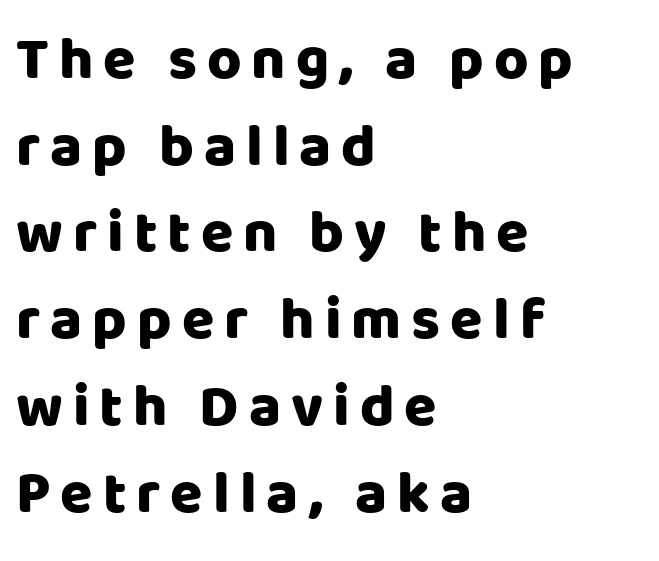
{"serif": "no", "italic": "no", "bold": "yes", "weight": "heavy", "width": "normal", "stroke_contrast": "low", "x_height": "large", "monospaced": "no", "underline": "no", "align": "left", "line_spacing": "normal", "line_spacing_ratio": 1.47, "glyph_px": 59}
